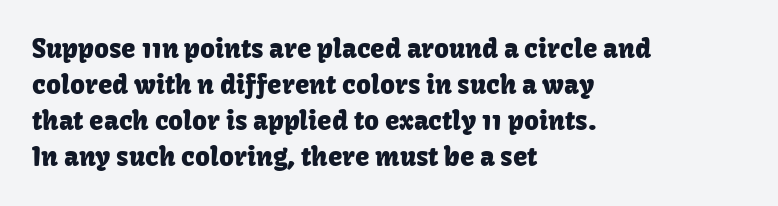
The image shows 26 px text type, upright; set left-aligned, normal line spacing (1.39x), normal letter spacing, not underlined.
